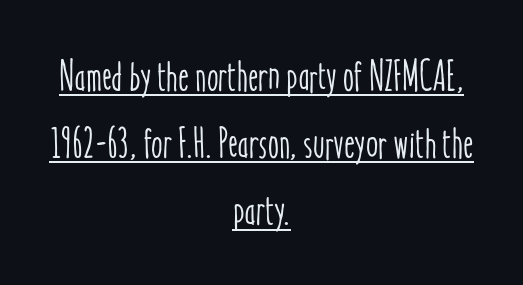
{"italic": "no", "width": "condensed", "stroke_contrast": "low", "x_height": "medium", "monospaced": "no", "underline": "yes", "align": "center", "line_spacing": "normal", "line_spacing_ratio": 1.6, "letter_spacing": "normal", "letter_spacing_em": 0.0, "glyph_px": 42}
